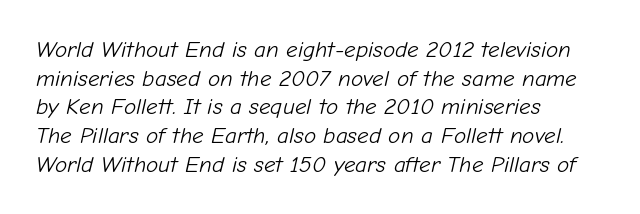
Heft: none added — not bold. Layout note: lines flush left. Students, note that the glyphs here touch the page at normal intervals. The rendering applies a slant to the glyphs. This rendering features lettering with no underline.
